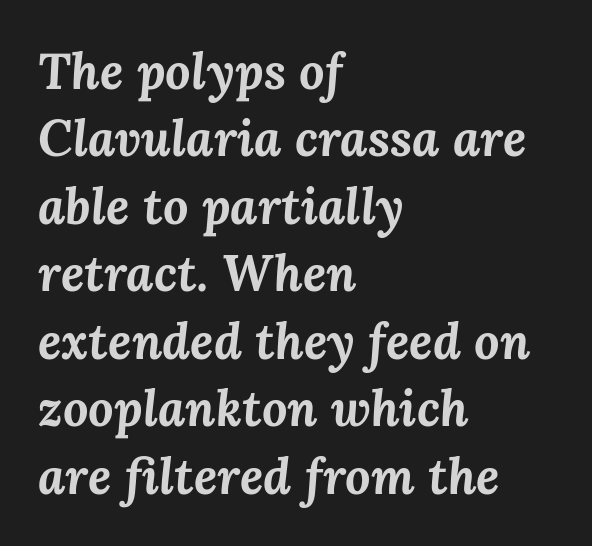
{"italic": "yes", "lean": "right", "slant_degrees": 3, "bold": "yes", "weight": "bold", "width": "normal", "stroke_contrast": "medium", "x_height": "medium", "monospaced": "no", "underline": "no", "align": "left", "line_spacing": "normal", "line_spacing_ratio": 1.35, "letter_spacing": "normal", "letter_spacing_em": 0.0, "glyph_px": 50}
